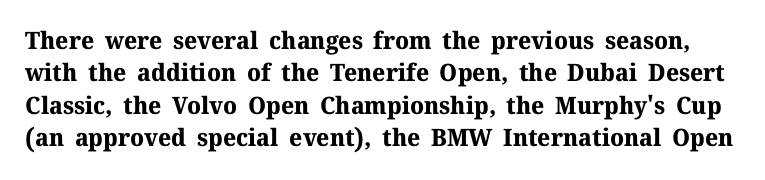
{"italic": "no", "bold": "yes", "underline": "no", "line_spacing": "normal", "line_spacing_ratio": 1.35, "letter_spacing": "normal", "letter_spacing_em": 0.0, "glyph_px": 24}
